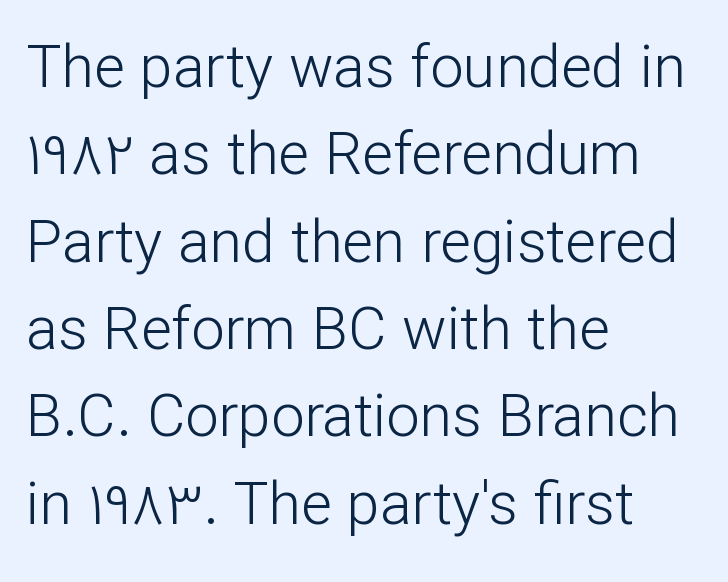
{"serif": "no", "italic": "no", "bold": "no", "weight": "light", "width": "normal", "stroke_contrast": "low", "x_height": "medium", "monospaced": "no", "underline": "no", "align": "left", "line_spacing": "normal", "line_spacing_ratio": 1.48, "letter_spacing": "normal", "letter_spacing_em": 0.0, "glyph_px": 59}
